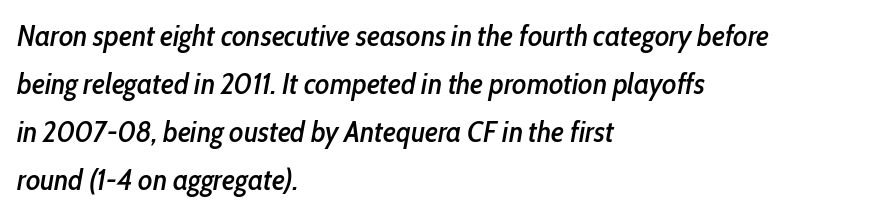
Q: Is the text italic (slanted)? A: Yes, it leans right by about 10 degrees.
Q: Is the text underlined? A: No.
Q: How is the paragraph aligned? A: Left-aligned.
Q: Is the spacing between letters normal or unusually wide? A: Normal.
Q: Is the spacing between lines tight, normal or loose? A: Normal.
Q: Width (condensed, normal, or wide)? A: Condensed.
Q: Stroke contrast? A: Low.
Q: x-height? A: Medium.
Q: Monospaced? A: No.
